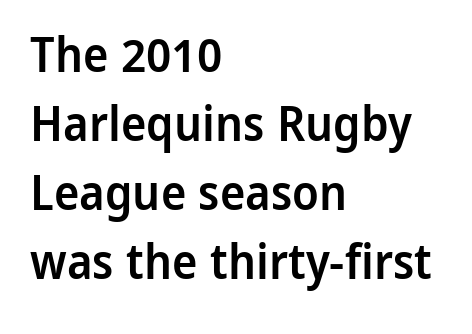
Q: Is the text bold? A: Semi-bold.
Q: Is the text italic (slanted)? A: No, it is upright.
Q: Is the typeface a serif or a sans-serif typeface? A: Sans-serif.
Q: Is the text underlined? A: No.
Q: How is the paragraph aligned? A: Left-aligned.
Q: Is the spacing between letters normal or unusually wide? A: Normal.
Q: Is the spacing between lines tight, normal or loose? A: Normal.
Q: Width (condensed, normal, or wide)? A: Normal.
Q: Stroke contrast? A: Low.
Q: x-height? A: Medium.
Q: Monospaced? A: No.
